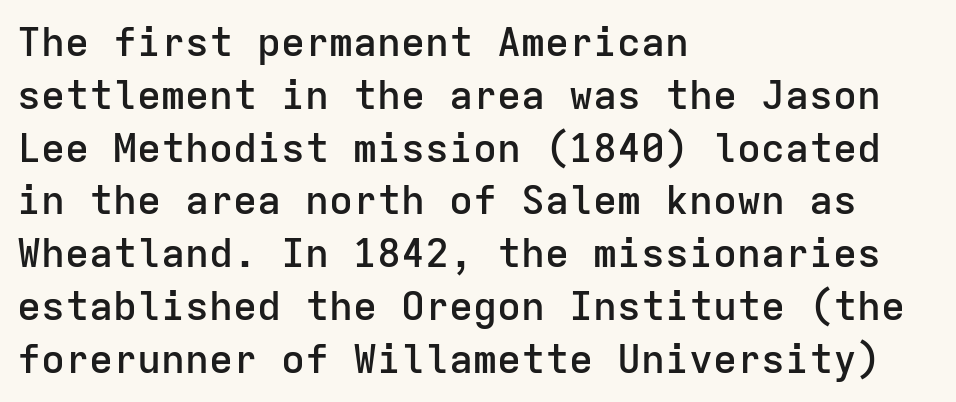
The lines are quadded left. Firm but not heavy-handed strokes: this text is semibold. No italicization has been applied; the sample stays upright. Bare-footed words on every line. Leading: standard. The type family on display is of the sans-serif kind.
